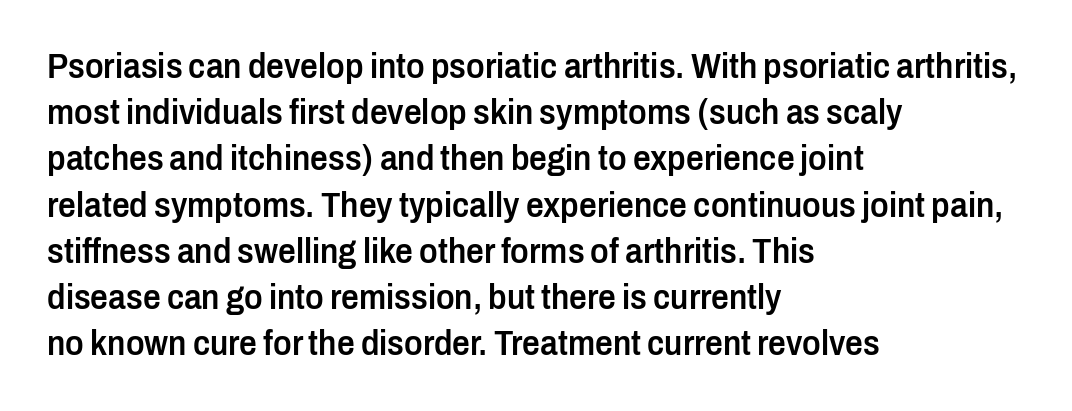
The axis of the letterforms is exactly vertical. Plain, unruled lines of type. A typesetter would call this zero additional tracking. Stems and bowls a touch heavier than normal — semibold. Baseline-to-baseline distance is the conventional proportion of letter height.
